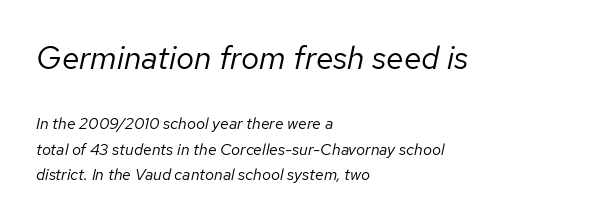
One-word summary of the alignment: left. The zone under the glyphs is completely vacant. Vertical spacing — default. Is this a fixed-width face? No — the glyphs have proportional, varying widths. These glyphs show unthickened strokes, regular width or finer.
